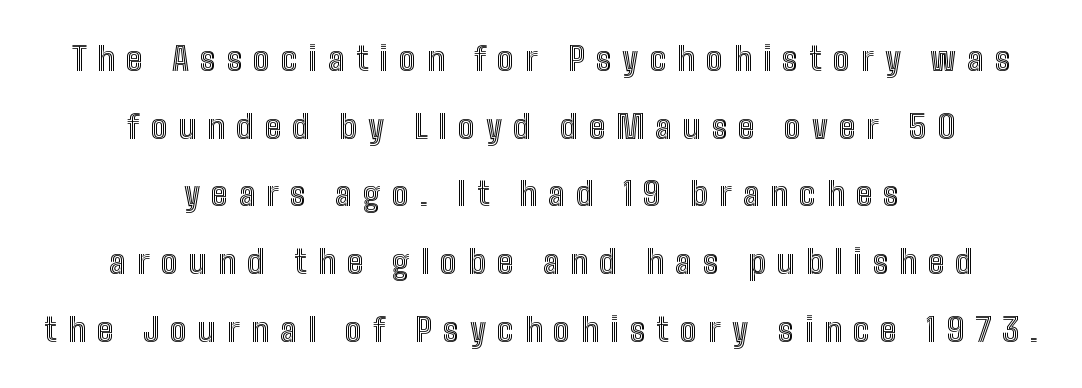
{"italic": "no", "width": "condensed", "x_height": "medium", "monospaced": "no", "underline": "no", "align": "center", "line_spacing": "loose", "line_spacing_ratio": 2.05, "letter_spacing": "wide", "letter_spacing_em": 0.34, "glyph_px": 33}
